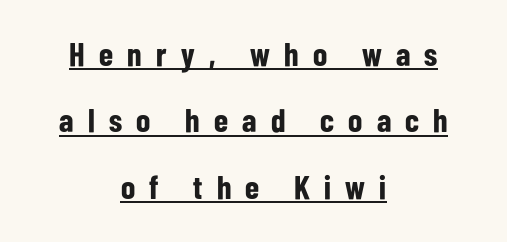
The image shows 33 px bold, condensed sans-serif type, upright; set centered, loose line spacing (2.01x), unusually wide letter spacing (+0.43 em), underlined; low stroke contrast and a medium x-height.
